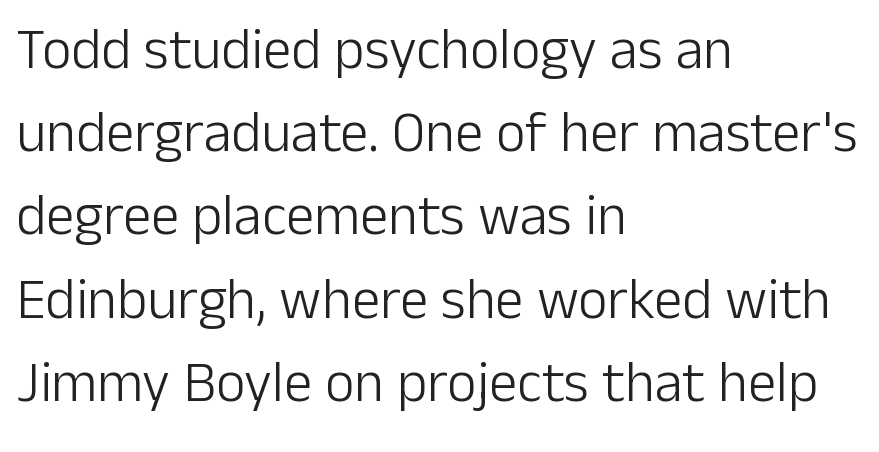
{"serif": "no", "italic": "no", "bold": "no", "weight": "light", "width": "normal", "stroke_contrast": "low", "x_height": "medium", "monospaced": "no", "underline": "no", "align": "left", "line_spacing": "normal", "line_spacing_ratio": 1.46, "letter_spacing": "normal", "letter_spacing_em": 0.0, "glyph_px": 57}
